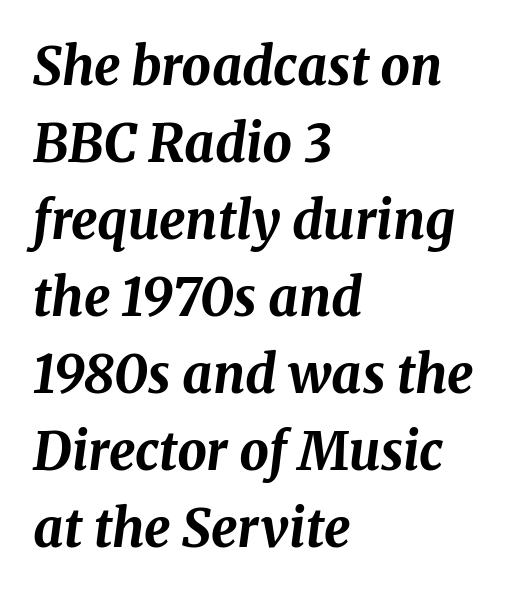
The line-height multiplier appears to be the usual default. The horizontal fit of the characters is conventional and even. Would a proofreader flag this as italicized? Yes. Only glyphs here, with clear space below each row.
